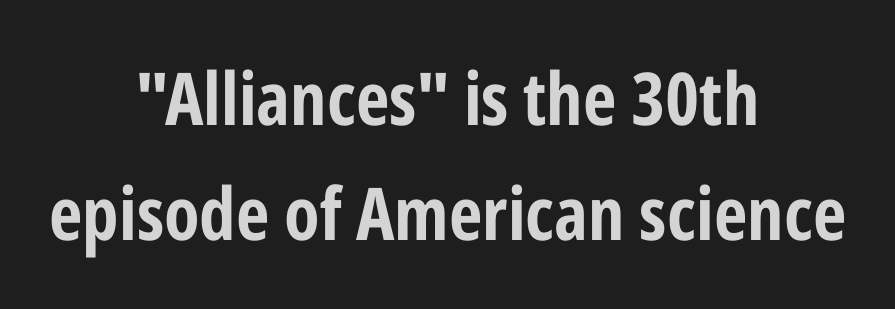
{"serif": "no", "italic": "no", "bold": "yes", "weight": "bold", "width": "condensed", "stroke_contrast": "low", "x_height": "medium", "monospaced": "no", "underline": "no", "align": "center", "line_spacing": "normal", "line_spacing_ratio": 1.58, "letter_spacing": "normal", "letter_spacing_em": 0.0, "glyph_px": 73}
